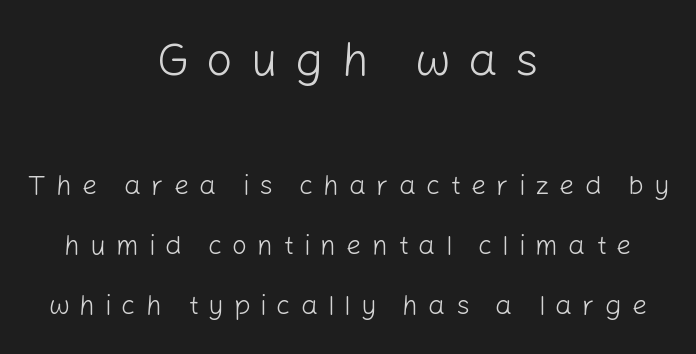
The image shows 47 px light sans-serif type, upright; set centered, loose line spacing (2.21x), unusually wide letter spacing (+0.37 em), not underlined; the first (top) block is 1.74x larger; low stroke contrast and a medium x-height.
